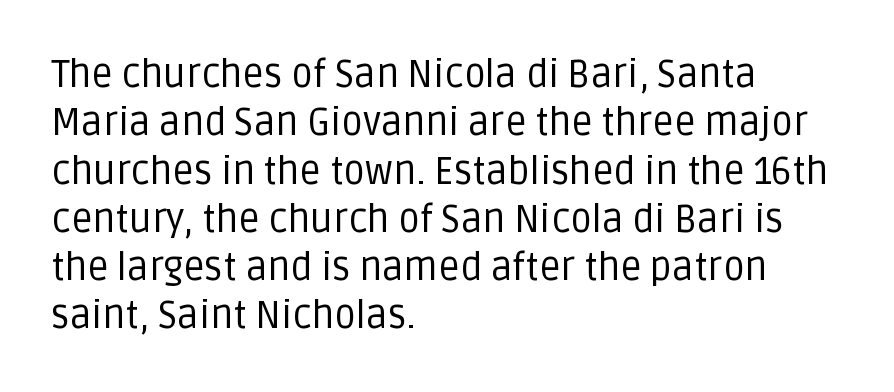
The image shows 38 px regular-weight sans-serif type, upright; set left-aligned, normal line spacing (1.27x), normal letter spacing, not underlined; low stroke contrast and a large x-height.
